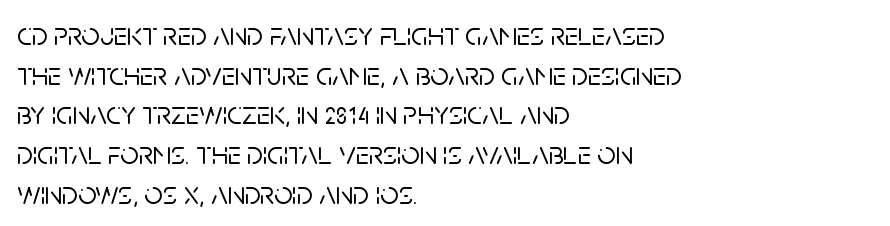
The image shows 32 px sans-serif type, upright; set left-aligned, line spacing 1.24x, normal letter spacing, not underlined; low stroke contrast and a large x-height.
